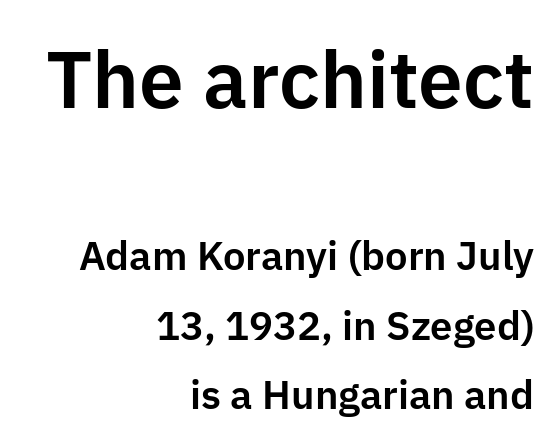
The image shows 80 px sans-serif type, upright; set right-aligned, line spacing 1.74x, normal letter spacing, not underlined; the first (top) block is 2.0x larger; low stroke contrast and a medium x-height.
